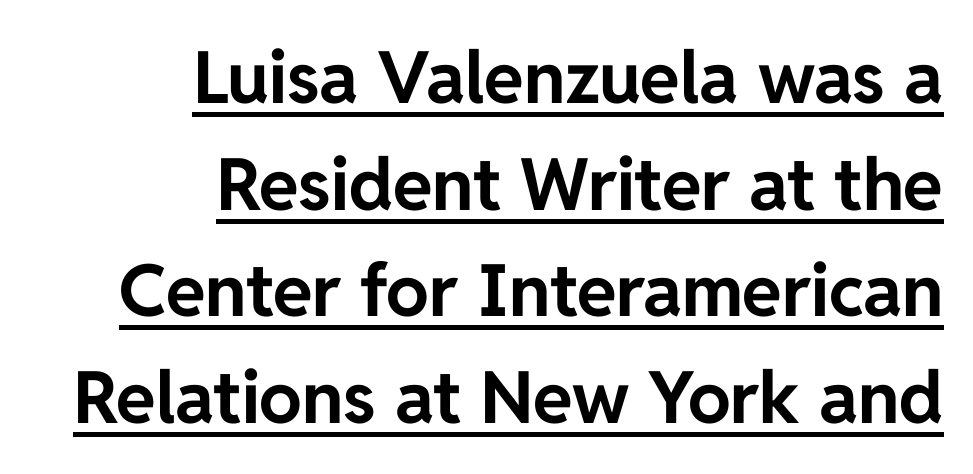
{"serif": "no", "italic": "no", "bold": "yes", "weight": "bold", "width": "normal", "stroke_contrast": "low", "x_height": "medium", "monospaced": "no", "underline": "yes", "align": "right", "line_spacing": "normal", "line_spacing_ratio": 1.48, "letter_spacing": "normal", "letter_spacing_em": 0.0, "glyph_px": 72}
